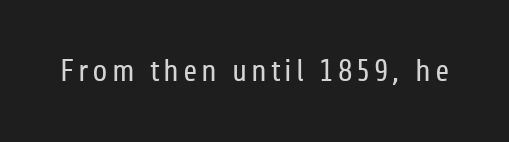
Q: Is the text bold? A: No.
Q: Is the text italic (slanted)? A: No, it is upright.
Q: Is the typeface a serif or a sans-serif typeface? A: Sans-serif.
Q: Is the text underlined? A: No.
Q: Width (condensed, normal, or wide)? A: Condensed.
Q: Stroke contrast? A: Low.
Q: x-height? A: Medium.
Q: Monospaced? A: No.
